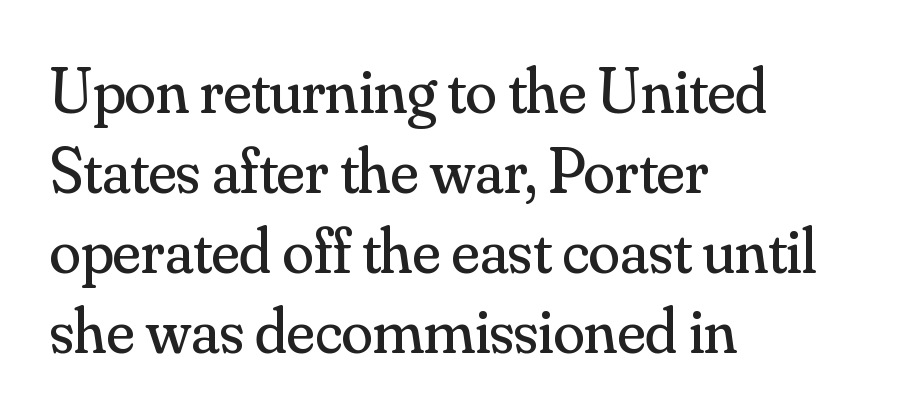
{"serif": "yes", "italic": "no", "bold": "no", "weight": "regular", "width": "normal", "stroke_contrast": "medium", "x_height": "small", "monospaced": "no", "underline": "no", "align": "left", "line_spacing": "normal", "line_spacing_ratio": 1.25, "letter_spacing": "normal", "letter_spacing_em": 0.0, "glyph_px": 64}
